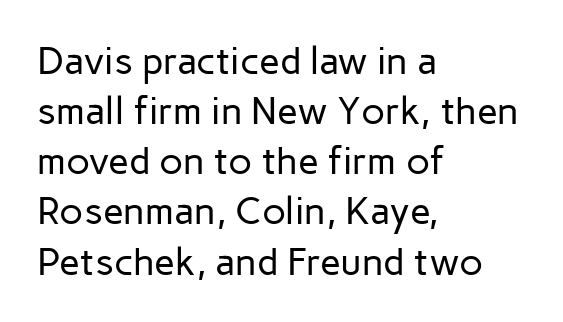
{"serif": "no", "italic": "no", "bold": "no", "weight": "regular", "width": "normal", "stroke_contrast": "low", "x_height": "medium", "monospaced": "no", "underline": "no", "align": "left", "line_spacing": "normal", "line_spacing_ratio": 1.32, "letter_spacing": "normal", "letter_spacing_em": 0.0, "glyph_px": 38}
